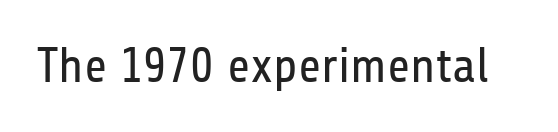
{"serif": "no", "italic": "no", "bold": "no", "weight": "regular", "width": "condensed", "stroke_contrast": "low", "x_height": "medium", "monospaced": "no", "underline": "no", "letter_spacing": "normal", "letter_spacing_em": 0.0, "glyph_px": 50}
